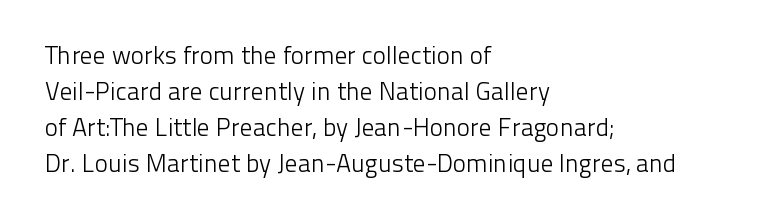
{"italic": "no", "bold": "no", "underline": "no", "align": "left", "line_spacing": "normal", "line_spacing_ratio": 1.44, "letter_spacing": "normal", "letter_spacing_em": 0.0, "glyph_px": 25}
